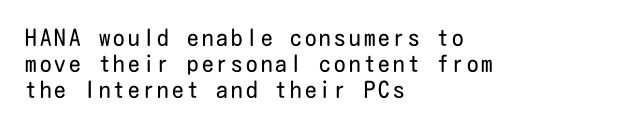
The image shows 23 px text type, upright; set left-aligned, tight line spacing (1.14x), not underlined.
